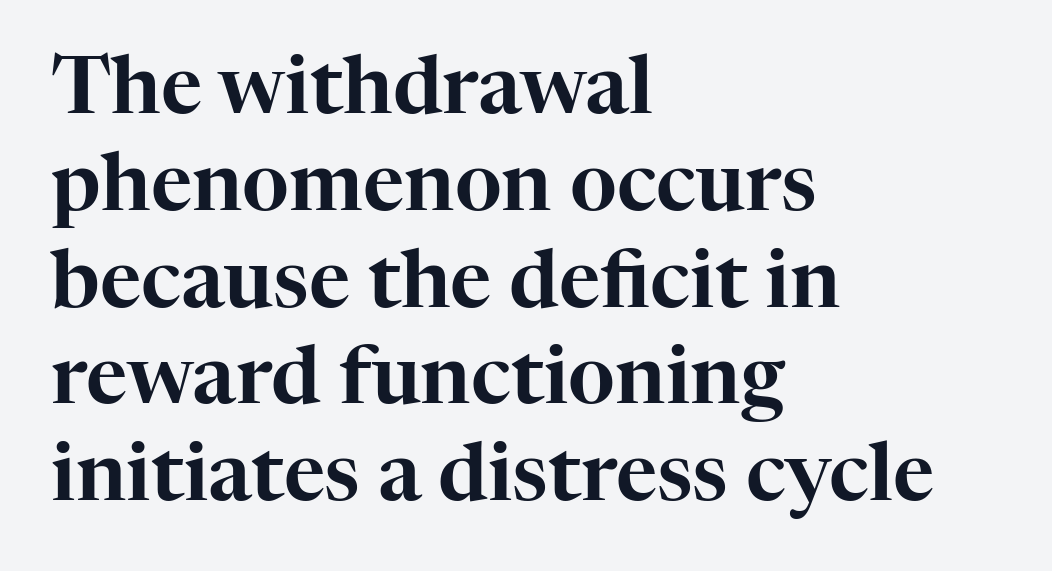
Q: Is the text italic (slanted)? A: No, it is upright.
Q: Is the typeface a serif or a sans-serif typeface? A: Serif.
Q: Is the text underlined? A: No.
Q: How is the paragraph aligned? A: Left-aligned.
Q: Is the spacing between letters normal or unusually wide? A: Normal.
Q: Width (condensed, normal, or wide)? A: Normal.
Q: Stroke contrast? A: High.
Q: x-height? A: Medium.
Q: Monospaced? A: No.
